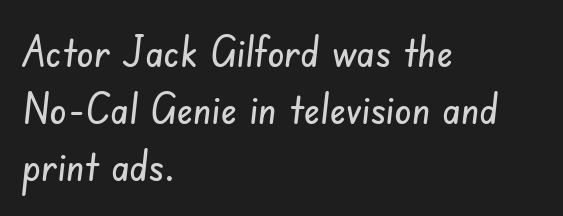
Grotesque or geometric, the face here clearly has no serifs. The passage shown is typed in a proportional face where columns would drift. In terms of leading, this rendering sits right in the middle. Letters rest on an invisible, unmarked baseline.
